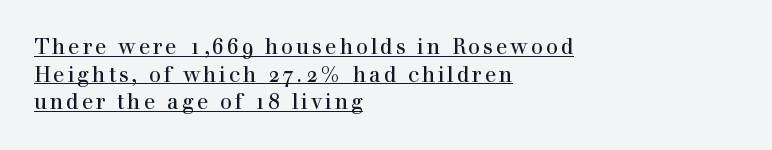
Each line of the rendering has a horizontal stroke beneath the glyphs. The paragraph has a hard left edge and a soft right edge. Students, observe: this is what conventionally led text looks like. A typesetter would mark this as roman, not italic.
